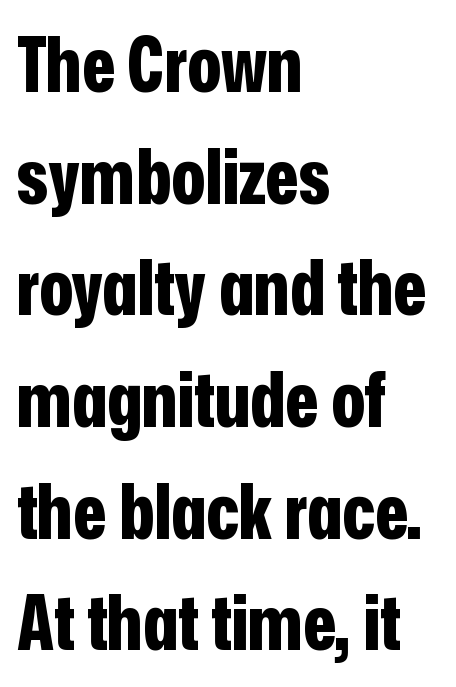
Q: Is the text bold? A: Yes.
Q: Is the text italic (slanted)? A: No, it is upright.
Q: Is the typeface a serif or a sans-serif typeface? A: Sans-serif.
Q: Is the text underlined? A: No.
Q: How is the paragraph aligned? A: Left-aligned.
Q: Is the spacing between letters normal or unusually wide? A: Normal.
Q: Is the spacing between lines tight, normal or loose? A: Normal.
Q: Width (condensed, normal, or wide)? A: Condensed.
Q: Stroke contrast? A: Low.
Q: x-height? A: Medium.
Q: Monospaced? A: No.
